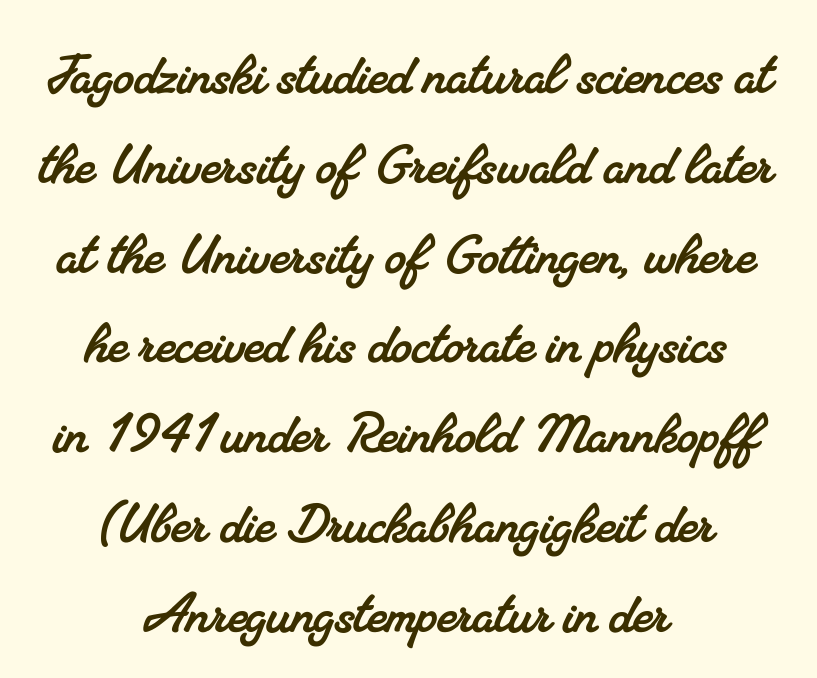
Letterform terminals end in serifs throughout the passage. The typesetter chose a symmetrical, centered arrangement here. Plain, unruled lines of type. These lines keep a tight, regular rhythm from letter to letter.
